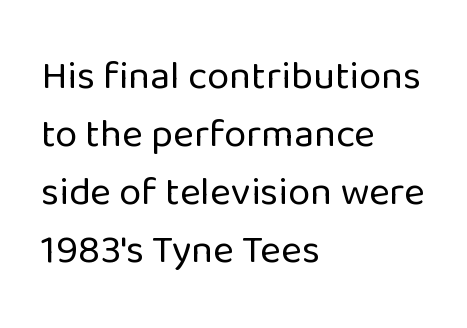
Q: Is the text bold? A: No.
Q: Is the text italic (slanted)? A: No, it is upright.
Q: Is the typeface a serif or a sans-serif typeface? A: Sans-serif.
Q: Is the text underlined? A: No.
Q: How is the paragraph aligned? A: Left-aligned.
Q: Is the spacing between letters normal or unusually wide? A: Normal.
Q: Is the spacing between lines tight, normal or loose? A: Normal.
Q: Width (condensed, normal, or wide)? A: Normal.
Q: Stroke contrast? A: Low.
Q: x-height? A: Medium.
Q: Monospaced? A: No.
